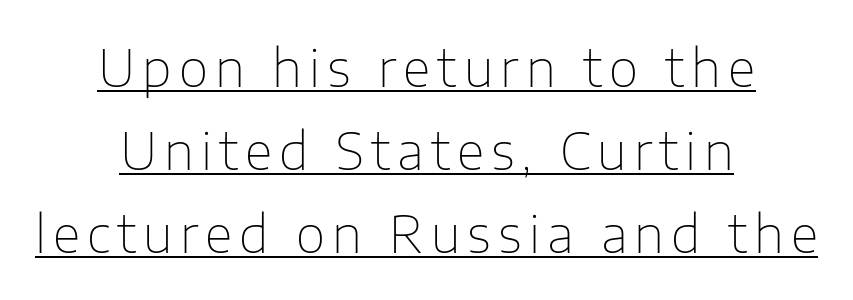
The image shows 51 px thin sans-serif type, upright; set centered, normal line spacing (1.63x), underlined; low stroke contrast and a medium x-height.
